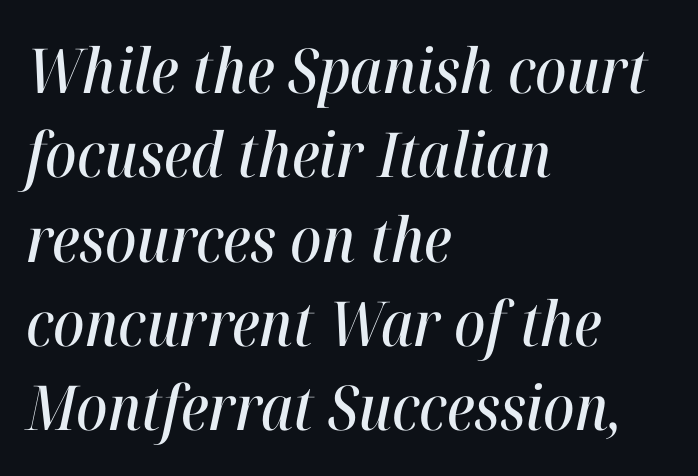
{"italic": "yes", "lean": "right", "slant_degrees": 12, "width": "condensed", "stroke_contrast": "high", "x_height": "medium", "monospaced": "no", "underline": "no", "align": "left", "line_spacing": "normal", "line_spacing_ratio": 1.36, "letter_spacing": "normal", "letter_spacing_em": 0.0, "glyph_px": 62}
